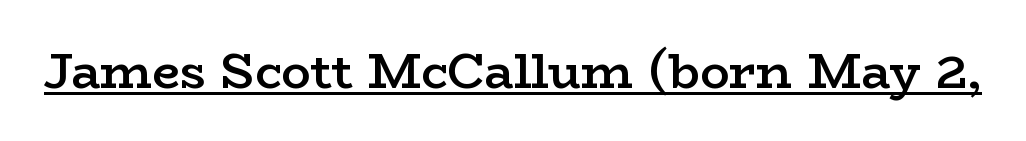
Has an underline been added? It has. This is roman type, the default non-slanted kind. Check where the strokes stop: tiny serifs finish them off. Weight check: semibold — heavier than regular, not quite bold. Tracking here is standard; glyphs follow each other at the usual distance. Note the varied advance widths — an 'i' is clearly narrower than an 'm'.
